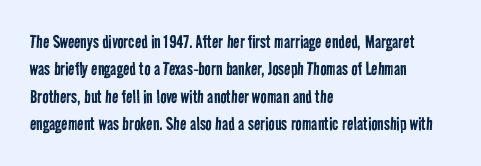
{"bold": "no", "underline": "no", "align": "left", "line_spacing": "normal", "line_spacing_ratio": 1.3, "letter_spacing": "normal", "letter_spacing_em": 0.0, "glyph_px": 21}
